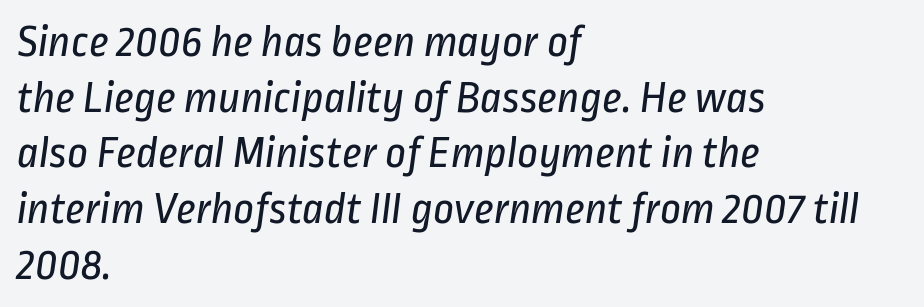
There is no visible air inserted between adjacent glyphs. The passage shown is typed in a proportional face where columns would drift. One-word summary of the alignment: left. Weight: in the light-to-regular range. Decoration check: the copy has no underline. You can tell from the bare stems that sans-serif type was used.
